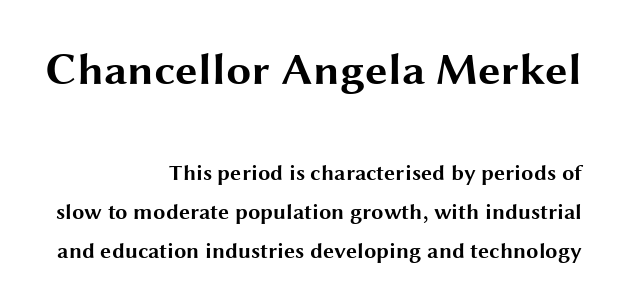
Is the lower block the larger one? No — the upper block carries the bigger type. The rag falls on the left side of this text block. The passage shown is typed in a proportional face where columns would drift. What stands out about the letter spacing? Nothing — it is the standard amount. The strip under each line holds only bare page.
